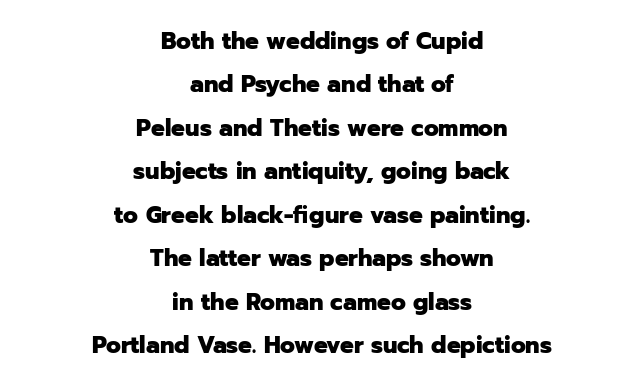
The image shows 23 px bold type, upright; set centered, line spacing 1.89x, normal letter spacing, not underlined.
